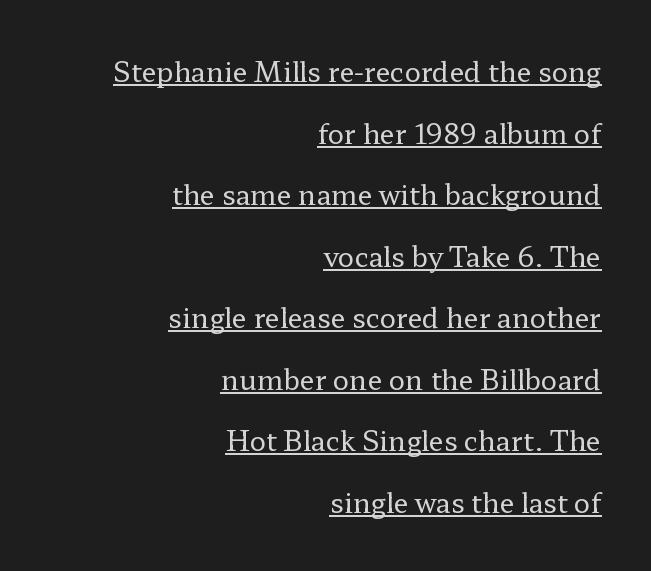
The image shows 27 px text type, upright; set right-aligned, loose line spacing (2.28x), normal letter spacing, underlined.
